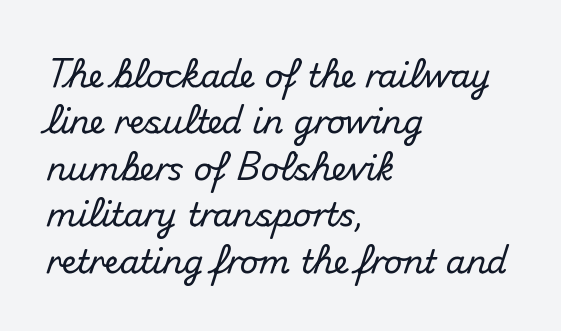
Letters rest on an invisible, unmarked baseline. The designer went with a sans here, leaving each stem footless. Each letter keeps its own natural width here, so spacing adapts to shape.
